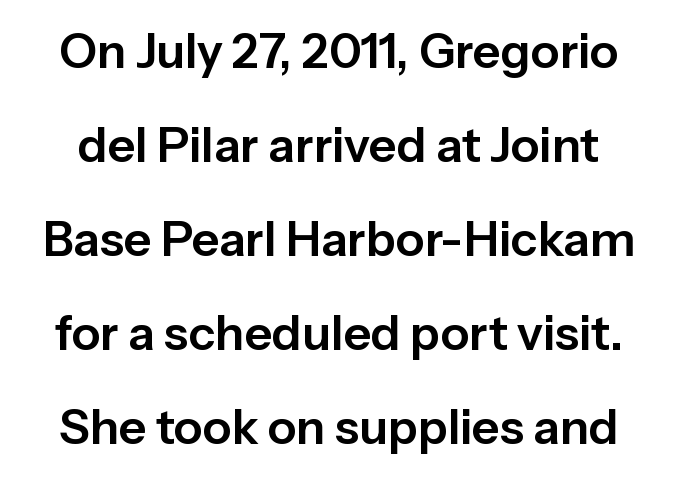
{"serif": "no", "italic": "no", "width": "normal", "stroke_contrast": "low", "x_height": "medium", "monospaced": "no", "underline": "no", "line_spacing": "loose", "line_spacing_ratio": 1.96, "letter_spacing": "normal", "letter_spacing_em": 0.0, "glyph_px": 48}
